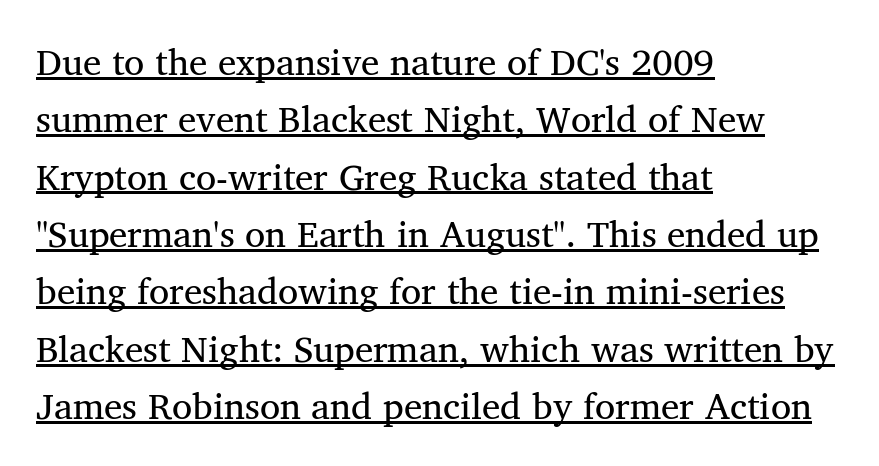
{"serif": "yes", "bold": "no", "weight": "regular", "width": "normal", "stroke_contrast": "medium", "x_height": "medium", "monospaced": "no", "underline": "yes", "align": "left", "line_spacing": "normal", "line_spacing_ratio": 1.55, "letter_spacing": "normal", "letter_spacing_em": 0.0, "glyph_px": 37}
